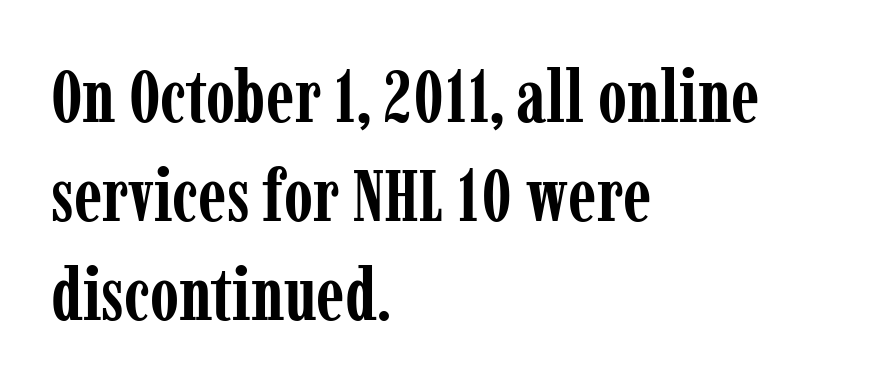
Notice how thick the strokes are: this is what a full bold looks like. This rendering uses left alignment, leaving the right contour irregular. When letters stand straight like this, we call the style roman or upright. Serif or sans? Serif — the stroke terminals have little feet. Summary of vertical rhythm: regular, with standard interline spacing. The letterforms sit shoulder to shoulder at normal distance.
